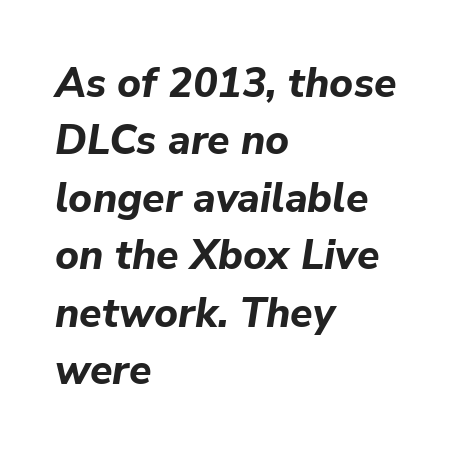
{"italic": "yes", "lean": "right", "slant_degrees": 9, "bold": "yes", "weight": "bold", "width": "normal", "stroke_contrast": "low", "x_height": "medium", "monospaced": "no", "underline": "no", "align": "left", "line_spacing": "normal", "line_spacing_ratio": 1.4, "letter_spacing": "normal", "letter_spacing_em": 0.0, "glyph_px": 41}
